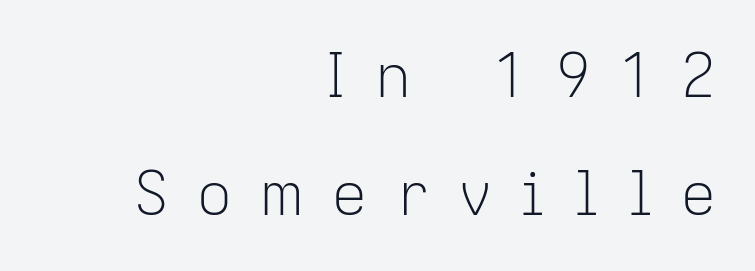
The image shows 61 px light sans-serif type, upright; set right-aligned, loose line spacing (1.93x), unusually wide letter spacing (+0.43 em), not underlined; low stroke contrast and a medium x-height.
